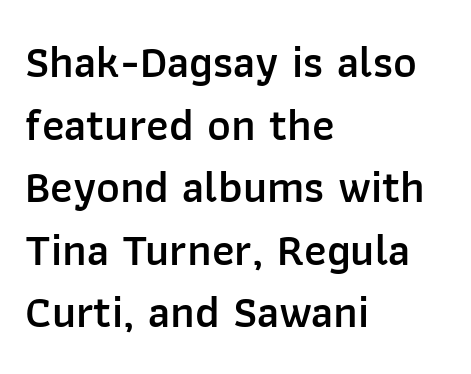
Q: Is the text bold? A: Semi-bold.
Q: Is the text italic (slanted)? A: No, it is upright.
Q: Is the typeface a serif or a sans-serif typeface? A: Sans-serif.
Q: Is the text underlined? A: No.
Q: How is the paragraph aligned? A: Left-aligned.
Q: Is the spacing between letters normal or unusually wide? A: Normal.
Q: Is the spacing between lines tight, normal or loose? A: Normal.
Q: Width (condensed, normal, or wide)? A: Normal.
Q: Stroke contrast? A: Low.
Q: x-height? A: Medium.
Q: Monospaced? A: No.
